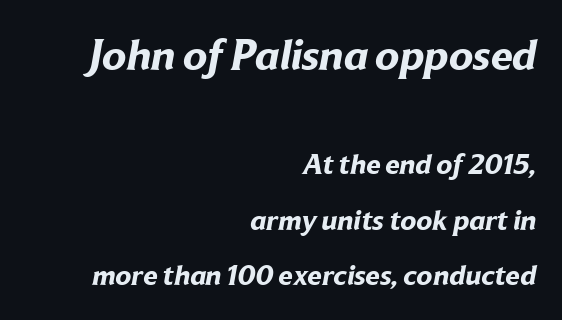
Think of a printed novel: that variable character pitch is what you see here. Does extra space separate the letters? No, they use regular spacing. These lines are set flush right with a ragged left edge. Observe the absence of serifs on each vertical stroke in this sample. Rows of type keep a wide berth in the vertical direction.
